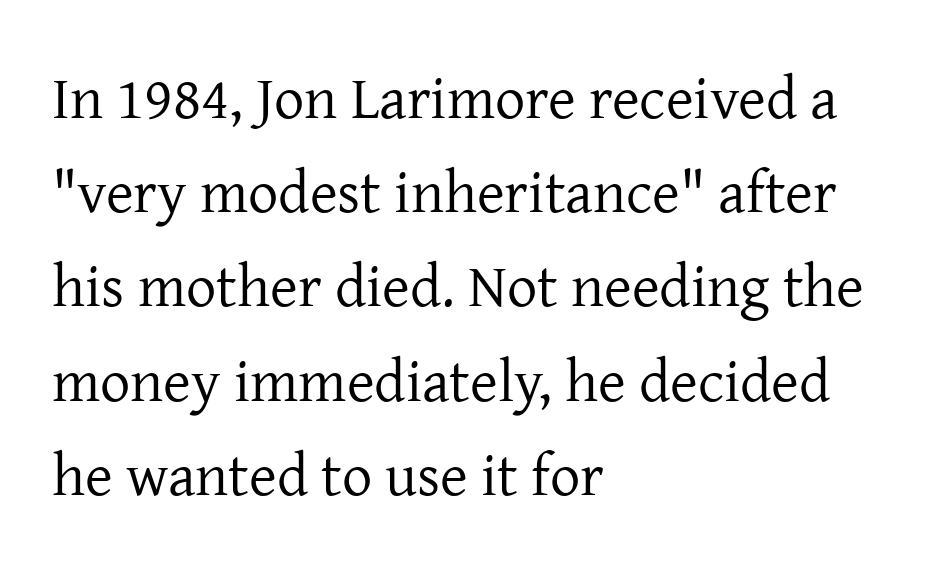
Q: Is the text bold? A: No.
Q: Is the text italic (slanted)? A: No, it is upright.
Q: Is the typeface a serif or a sans-serif typeface? A: Serif.
Q: Is the text underlined? A: No.
Q: How is the paragraph aligned? A: Left-aligned.
Q: Is the spacing between letters normal or unusually wide? A: Normal.
Q: Is the spacing between lines tight, normal or loose? A: Normal.
Q: Width (condensed, normal, or wide)? A: Normal.
Q: Stroke contrast? A: Low.
Q: x-height? A: Medium.
Q: Monospaced? A: No.
